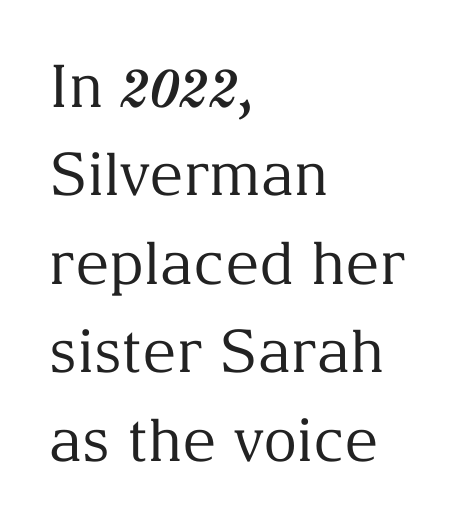
Q: Is the text bold? A: No.
Q: Is the text italic (slanted)? A: No, it is upright.
Q: Is the typeface a serif or a sans-serif typeface? A: Serif.
Q: Is the text underlined? A: No.
Q: How is the paragraph aligned? A: Left-aligned.
Q: Is the spacing between letters normal or unusually wide? A: Normal.
Q: Is the spacing between lines tight, normal or loose? A: Normal.
Q: Width (condensed, normal, or wide)? A: Normal.
Q: Stroke contrast? A: Medium.
Q: x-height? A: Medium.
Q: Monospaced? A: No.
